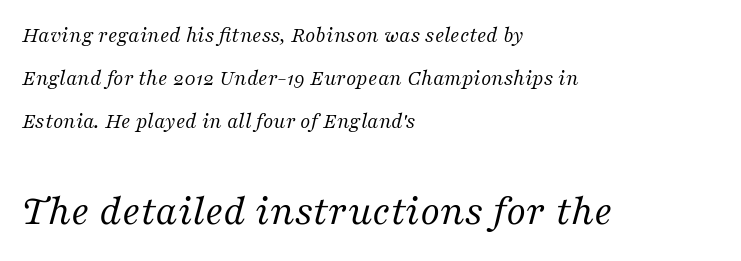
{"serif": "yes", "italic": "yes", "lean": "right", "slant_degrees": 16, "bold": "no", "weight": "regular", "width": "normal", "stroke_contrast": "medium", "x_height": "medium", "monospaced": "no", "underline": "no", "align": "left", "line_spacing": "loose", "line_spacing_ratio": 1.95, "letter_spacing": "normal", "letter_spacing_em": 0.0, "larger_block": "second", "size_ratio": 1.95, "glyph_px": 43}
